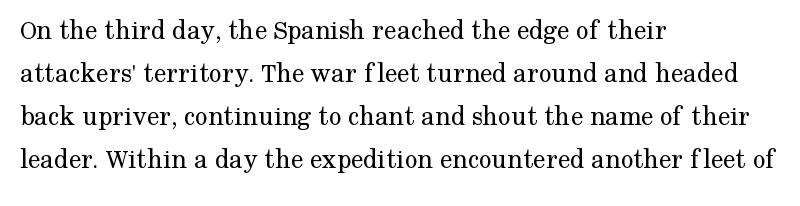
A roman cut, with each character standing at attention. Character widths vary here, with narrow letters taking less room than wide ones. This rendering employs a face with finishing strokes, i.e., a serif. The lines in this sample share a left origin and differ only in where they stop. The face used here is rendered with its standard letterfit. Does the leading feel generous? No, just average.
